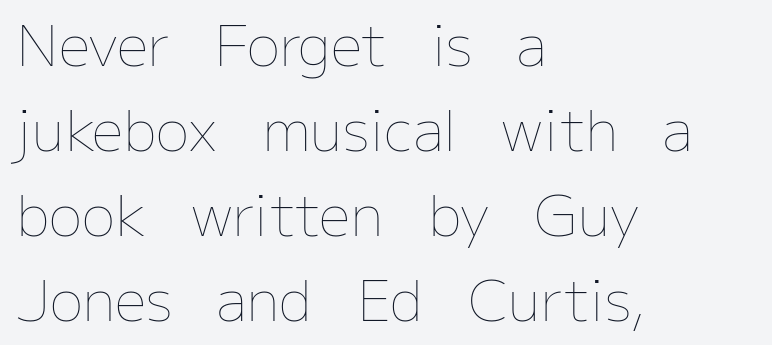
Weight class: somewhere from thin through regular. These lines are rendered in a variable-pitch font. Standard letterfit; no display-style spreading of the glyphs. Check under the words: just untouched page. Compared with a centered layout, this one pins lines to the left instead.
